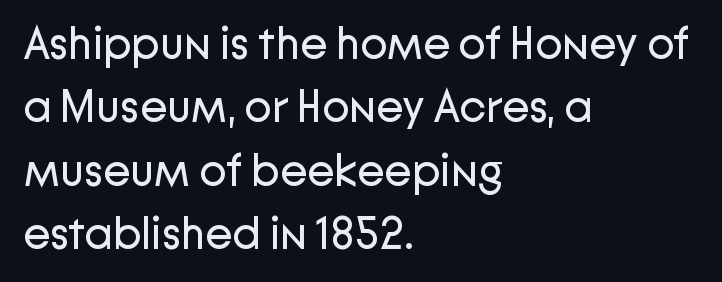
{"serif": "no", "italic": "no", "bold": "no", "weight": "regular", "width": "normal", "stroke_contrast": "low", "x_height": "medium", "monospaced": "no", "underline": "no", "align": "left", "line_spacing": "normal", "line_spacing_ratio": 1.41, "letter_spacing": "normal", "letter_spacing_em": 0.0, "glyph_px": 45}
